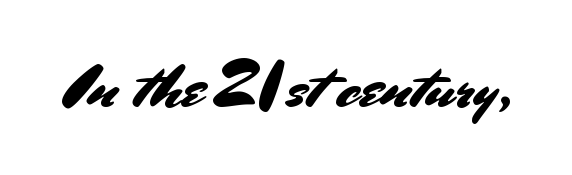
Q: Is the text italic (slanted)? A: Yes.
Q: Is the typeface a serif or a sans-serif typeface? A: Sans-serif.
Q: Is the text underlined? A: No.
Q: Is the spacing between letters normal or unusually wide? A: Normal.
Q: Width (condensed, normal, or wide)? A: Normal.
Q: Stroke contrast? A: Medium.
Q: x-height? A: Small.
Q: Monospaced? A: No.
